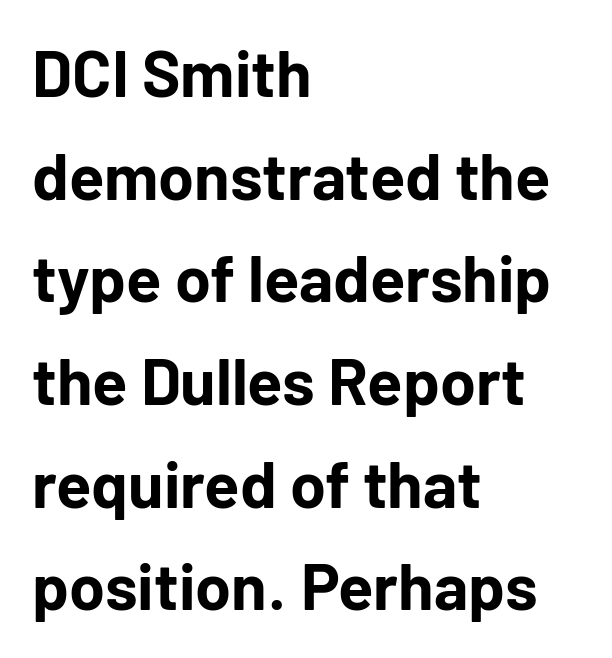
The image shows 65 px bold sans-serif type, upright; set left-aligned, normal line spacing (1.58x), normal letter spacing, not underlined; low stroke contrast and a medium x-height.
